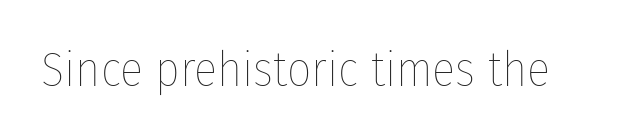
On a weight scale, this lands at 450 or below. Is this a fixed-width face? No — the glyphs have proportional, varying widths. Upright lettering throughout. Look at the tracking — it's just the regular setting, nothing added.
